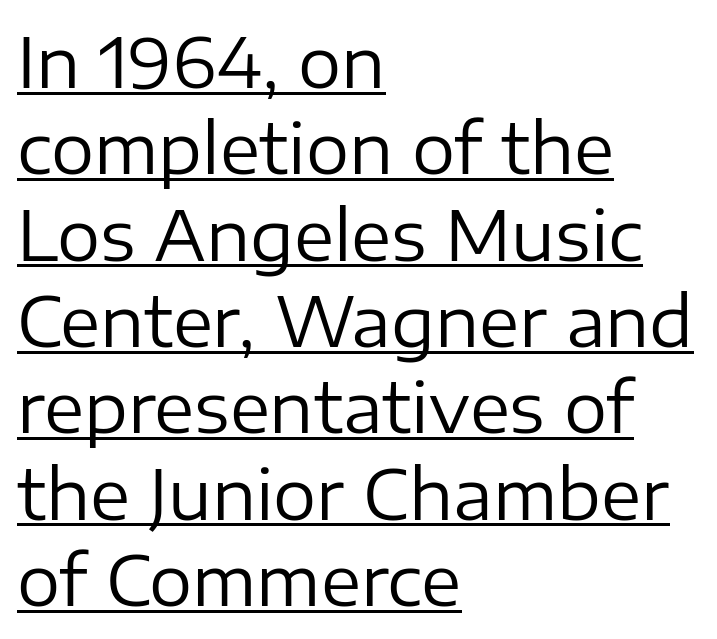
The image shows 68 px regular-weight sans-serif type, upright; set left-aligned, normal line spacing (1.27x), normal letter spacing, underlined; low stroke contrast and a medium x-height.
